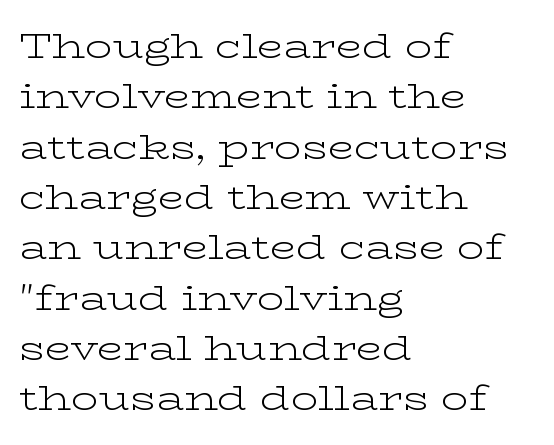
Q: Is the text bold? A: No.
Q: Is the text italic (slanted)? A: No, it is upright.
Q: Is the typeface a serif or a sans-serif typeface? A: Serif.
Q: Is the text underlined? A: No.
Q: How is the paragraph aligned? A: Left-aligned.
Q: Is the spacing between letters normal or unusually wide? A: Normal.
Q: Is the spacing between lines tight, normal or loose? A: Normal.
Q: Width (condensed, normal, or wide)? A: Wide.
Q: Stroke contrast? A: Low.
Q: x-height? A: Medium.
Q: Monospaced? A: No.
